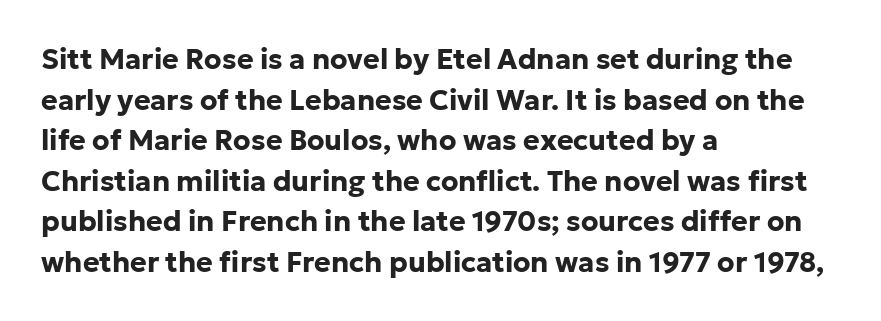
These lines are composed in type without serifs. Between one letter and the next there's only the usual sliver of space. A typesetter would call this proportional, since set widths differ per character. Regular leading. The strip under each line holds only bare page.
